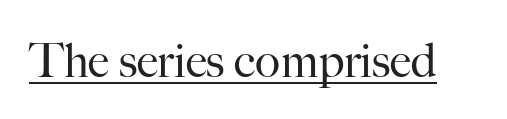
The image shows 47 px regular-weight serif type, upright; set normal letter spacing, underlined; high stroke contrast and a small x-height.
